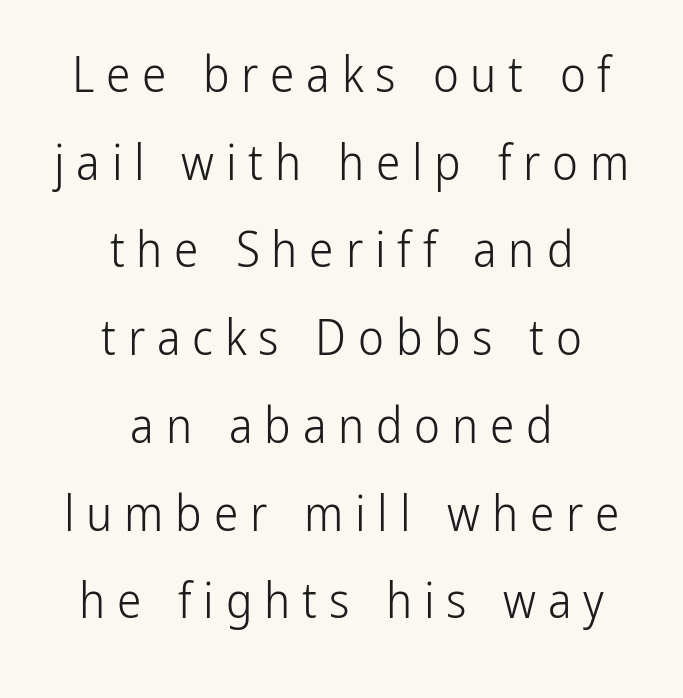
The typeface chosen for these lines omits serifs. The words here are not underlined. Which margin do the lines hug? Neither — every line sits in the middle. Stems and bowls with no extra thickness — not bold. The passage shown is typed in a proportional face where columns would drift. Is the letter spacing exaggerated? Yes — the characters are pushed far apart.
